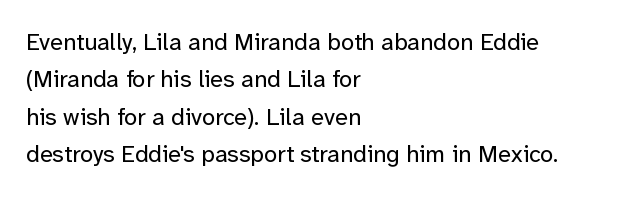
Evenly set lines give the paragraph a standard silhouette. Here the glyphs are tracked normally, forming tight word shapes. Rule under the text: the space is simply empty. Italic? Not at all — the glyphs are vertical. These glyphs show unthickened strokes, regular width or finer.
